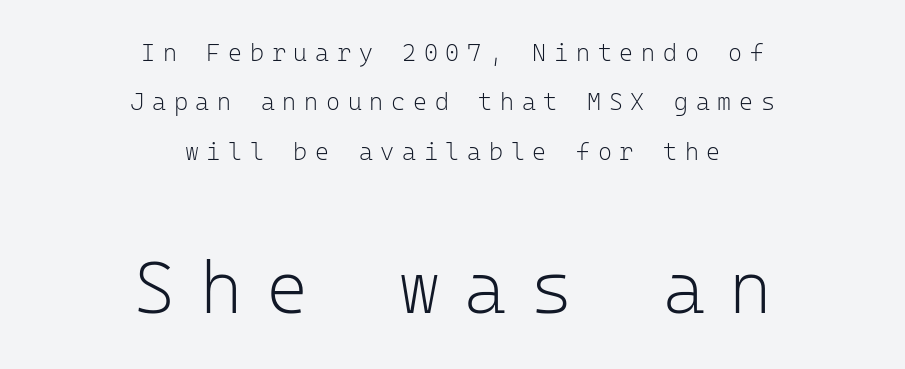
The image shows 73 px light sans-serif type, upright, monospaced; set centered, loose line spacing (2.06x), unusually wide letter spacing (+0.32 em), not underlined; the second (bottom) block is 3.04x larger; low stroke contrast and a medium x-height.
